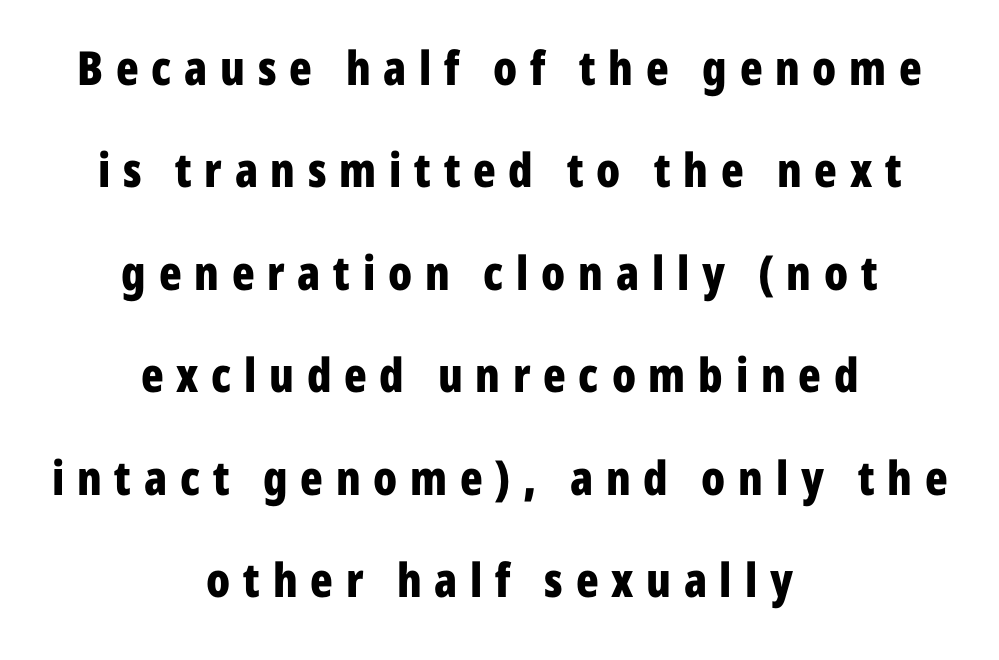
The image shows 47 px bold, condensed sans-serif type, upright; set centered, loose line spacing (2.18x), unusually wide letter spacing (+0.27 em), not underlined; low stroke contrast and a medium x-height.
